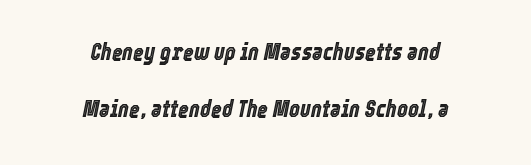
{"italic": "yes", "lean": "right", "slant_degrees": 12, "underline": "no", "align": "center", "line_spacing": "loose", "line_spacing_ratio": 2.5, "letter_spacing": "normal", "letter_spacing_em": 0.0, "glyph_px": 23}
